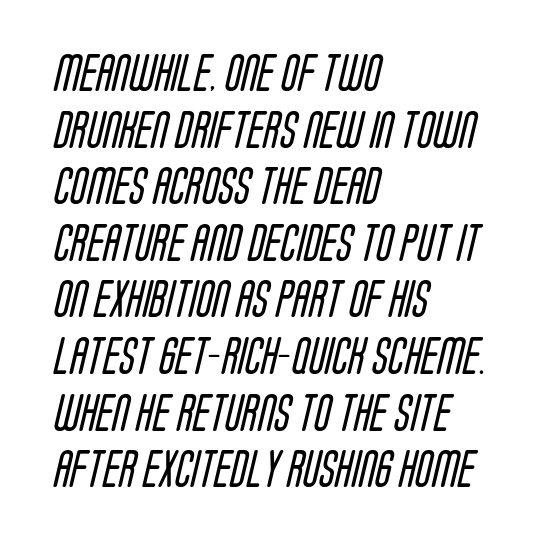
No letter is thick-stroked: the sample isn't bold. Notice how descenders clear the ascenders below comfortably — that's standard leading. Students, note that the glyphs here touch the page at normal intervals. This sample is left-justified, so line endings fall wherever the words run out. A sans-serif font was chosen for this passage. Think of a printed novel: that variable character pitch is what you see here.
